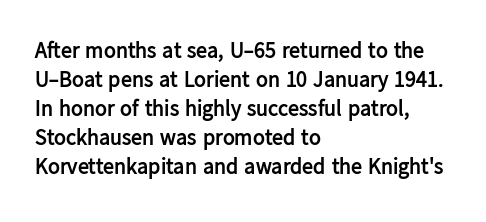
Q: Is the text bold? A: Yes.
Q: Is the text italic (slanted)? A: No, it is upright.
Q: Is the text underlined? A: No.
Q: How is the paragraph aligned? A: Left-aligned.
Q: Is the spacing between letters normal or unusually wide? A: Normal.
Q: Is the spacing between lines tight, normal or loose? A: Normal.
